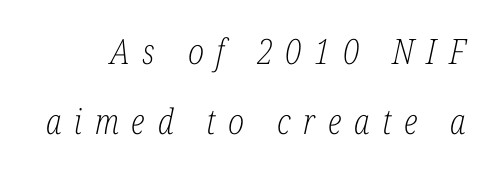
The image shows 35 px light, condensed serif type, italic (leaning right); set loose line spacing (2.01x), unusually wide letter spacing (+0.36 em), not underlined; low stroke contrast and a medium x-height.
